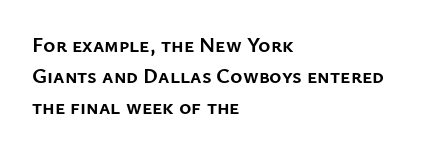
Q: Is the text bold? A: Yes.
Q: Is the text italic (slanted)? A: No, it is upright.
Q: Is the text underlined? A: No.
Q: How is the paragraph aligned? A: Left-aligned.
Q: Is the spacing between letters normal or unusually wide? A: Normal.
Q: Is the spacing between lines tight, normal or loose? A: Normal.
